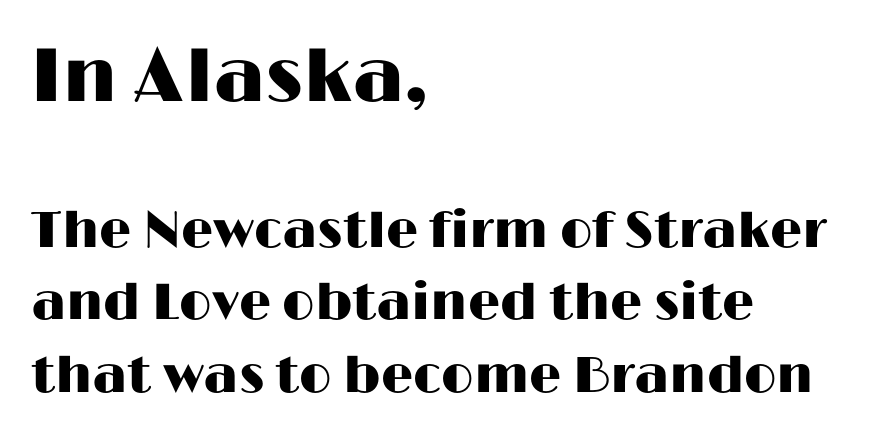
Q: Is the text italic (slanted)? A: No, it is upright.
Q: Is the typeface a serif or a sans-serif typeface? A: Sans-serif.
Q: Is the text underlined? A: No.
Q: How is the paragraph aligned? A: Left-aligned.
Q: Is the spacing between letters normal or unusually wide? A: Normal.
Q: Is the spacing between lines tight, normal or loose? A: Normal.
Q: Which block of text is set in a larger size, the first (top) or the second (bottom)? A: The first (top) one.
Q: Width (condensed, normal, or wide)? A: Wide.
Q: Stroke contrast? A: High.
Q: x-height? A: Medium.
Q: Monospaced? A: No.
